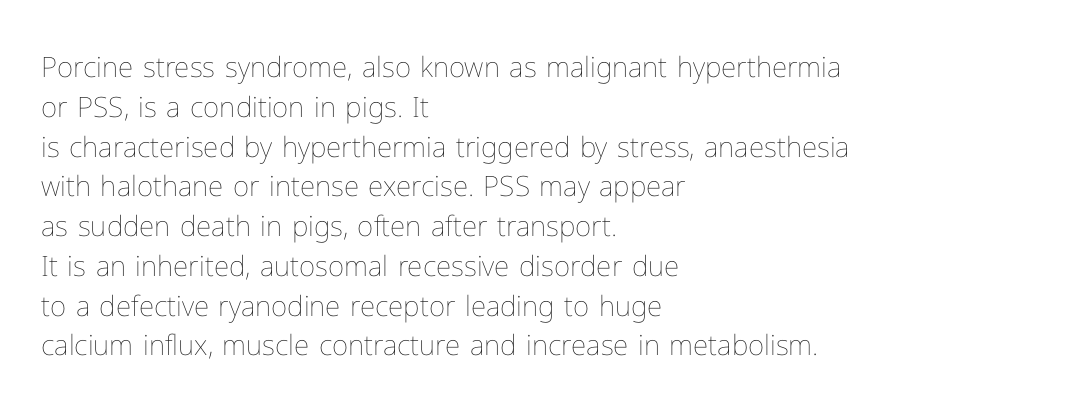
{"italic": "no", "bold": "no", "weight": "thin", "width": "normal", "stroke_contrast": "low", "x_height": "medium", "monospaced": "no", "underline": "no", "align": "left", "line_spacing": "normal", "line_spacing_ratio": 1.42, "letter_spacing": "normal", "letter_spacing_em": 0.0, "glyph_px": 28}
